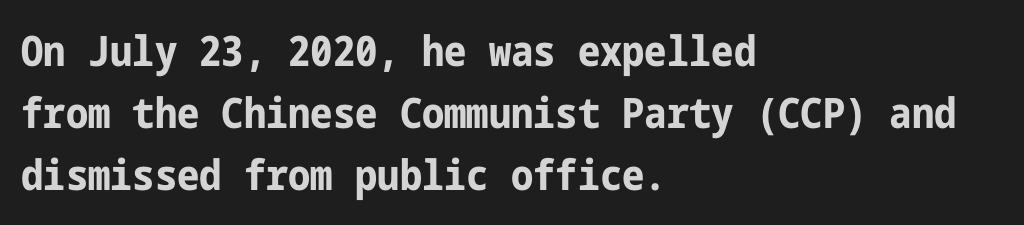
{"serif": "no", "italic": "no", "bold": "yes", "weight": "bold", "width": "condensed", "stroke_contrast": "low", "x_height": "medium", "underline": "no", "align": "left", "line_spacing": "normal", "line_spacing_ratio": 1.48, "letter_spacing": "normal", "letter_spacing_em": 0.0, "glyph_px": 42}
